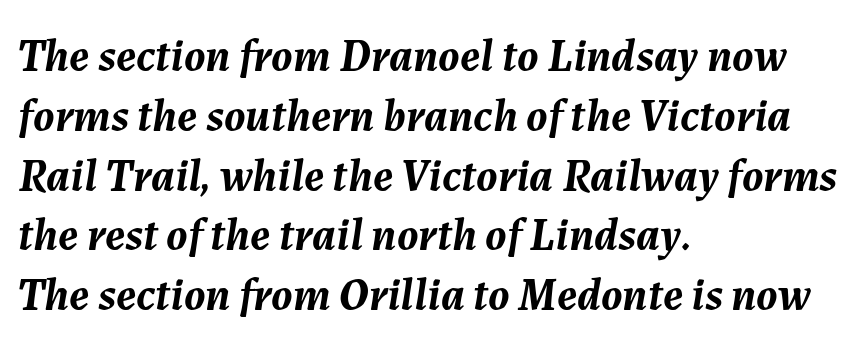
A normal amount of white space separates one row of letters from the next. You can tell it's italic because the verticals aren't actually vertical. Spacing between characters is what you'd get straight out of the box. Line starts are locked; line ends wander. The baseline area is clear.
